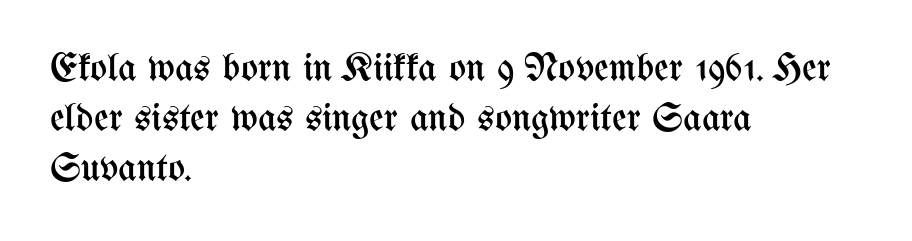
Q: Is the text bold? A: No.
Q: Is the text italic (slanted)? A: No, it is upright.
Q: Is the text underlined? A: No.
Q: How is the paragraph aligned? A: Left-aligned.
Q: Is the spacing between letters normal or unusually wide? A: Normal.
Q: Is the spacing between lines tight, normal or loose? A: Normal.
Q: Width (condensed, normal, or wide)? A: Condensed.
Q: Stroke contrast? A: Medium.
Q: x-height? A: Medium.
Q: Monospaced? A: No.
